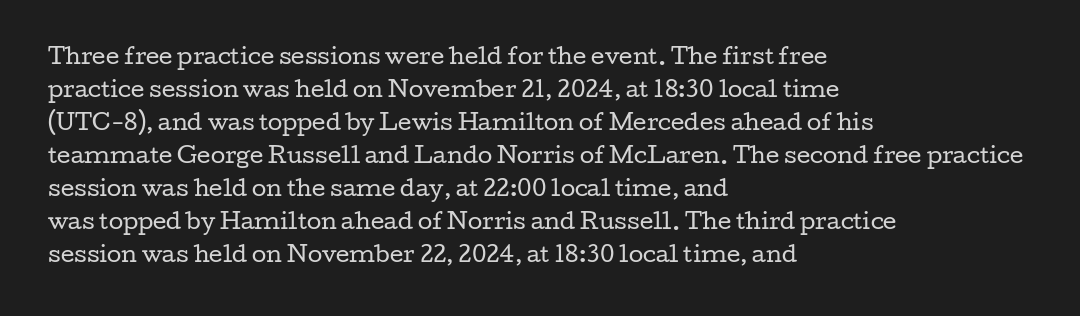
The image shows 21 px text type, upright; set left-aligned, normal line spacing (1.57x), normal letter spacing, not underlined.
